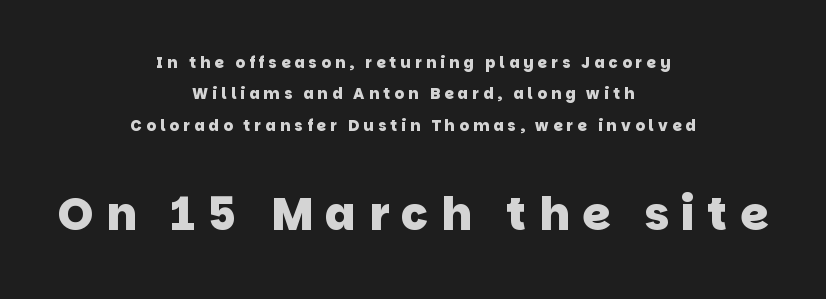
The image shows 45 px heavy sans-serif type; set centered, loose line spacing (2.1x), unusually wide letter spacing (+0.28 em), not underlined; the second (bottom) block is 3.0x larger; low stroke contrast and a large x-height.
